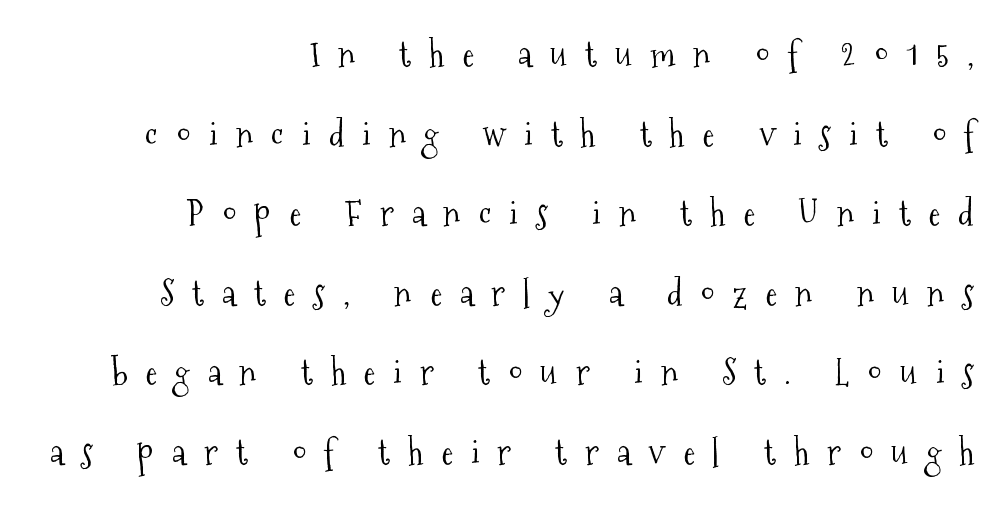
Q: Is the text bold? A: No.
Q: Is the text italic (slanted)? A: No, it is upright.
Q: Is the typeface a serif or a sans-serif typeface? A: Serif.
Q: Is the text underlined? A: No.
Q: How is the paragraph aligned? A: Right-aligned.
Q: Is the spacing between letters normal or unusually wide? A: Unusually wide.
Q: Is the spacing between lines tight, normal or loose? A: Loose.
Q: Width (condensed, normal, or wide)? A: Condensed.
Q: Stroke contrast? A: Medium.
Q: x-height? A: Medium.
Q: Monospaced? A: No.
